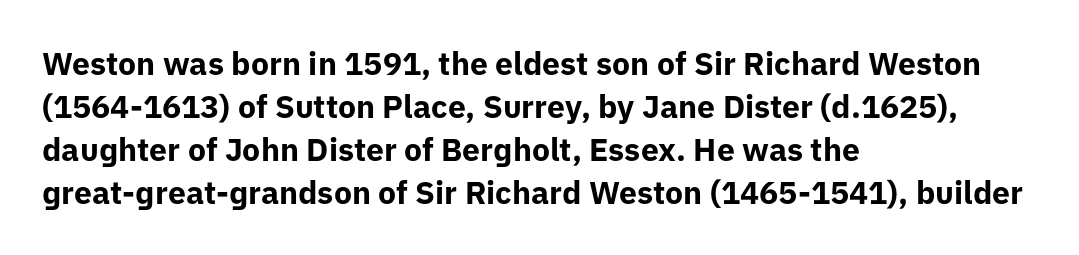
Q: Is the text bold? A: Yes.
Q: Is the text italic (slanted)? A: No, it is upright.
Q: Is the typeface a serif or a sans-serif typeface? A: Sans-serif.
Q: Is the text underlined? A: No.
Q: How is the paragraph aligned? A: Left-aligned.
Q: Is the spacing between letters normal or unusually wide? A: Normal.
Q: Is the spacing between lines tight, normal or loose? A: Normal.
Q: Width (condensed, normal, or wide)? A: Normal.
Q: Stroke contrast? A: Low.
Q: x-height? A: Medium.
Q: Monospaced? A: No.
